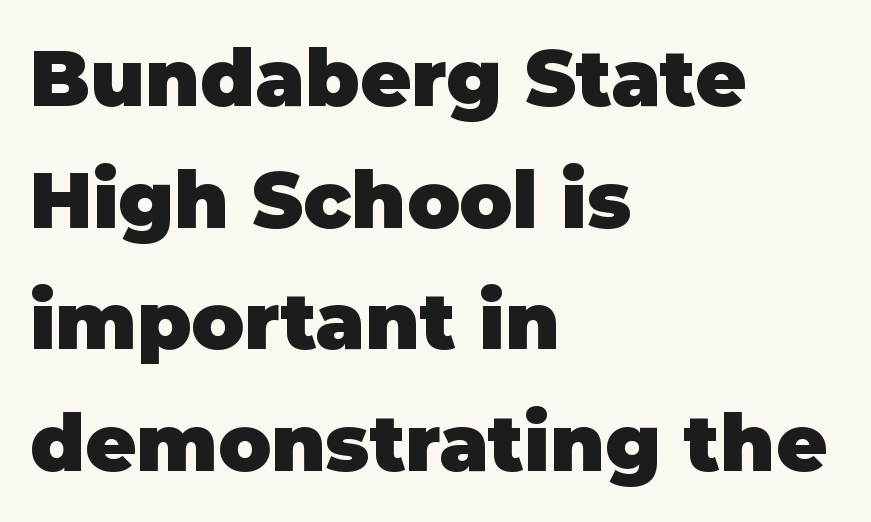
Q: Is the text bold? A: Yes.
Q: Is the text italic (slanted)? A: No, it is upright.
Q: Is the typeface a serif or a sans-serif typeface? A: Sans-serif.
Q: Is the text underlined? A: No.
Q: How is the paragraph aligned? A: Left-aligned.
Q: Is the spacing between letters normal or unusually wide? A: Normal.
Q: Is the spacing between lines tight, normal or loose? A: Normal.
Q: Width (condensed, normal, or wide)? A: Normal.
Q: Stroke contrast? A: Low.
Q: x-height? A: Large.
Q: Monospaced? A: No.
